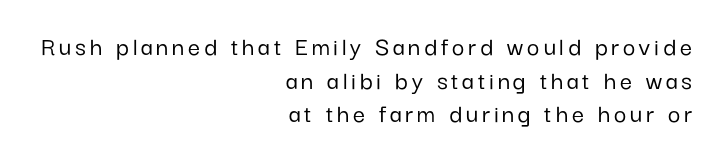
The image shows 27 px text type, upright; set right-aligned, normal line spacing (1.25x), not underlined.
